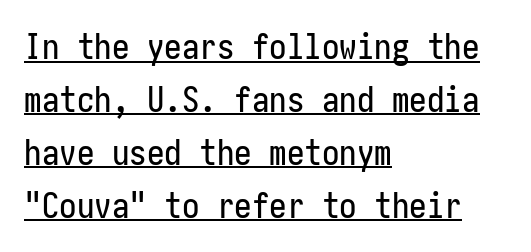
Q: Is the text italic (slanted)? A: No, it is upright.
Q: Is the typeface a serif or a sans-serif typeface? A: Sans-serif.
Q: Is the text underlined? A: Yes.
Q: How is the paragraph aligned? A: Left-aligned.
Q: Is the spacing between letters normal or unusually wide? A: Normal.
Q: Is the spacing between lines tight, normal or loose? A: Normal.
Q: Width (condensed, normal, or wide)? A: Condensed.
Q: Stroke contrast? A: Low.
Q: x-height? A: Medium.
